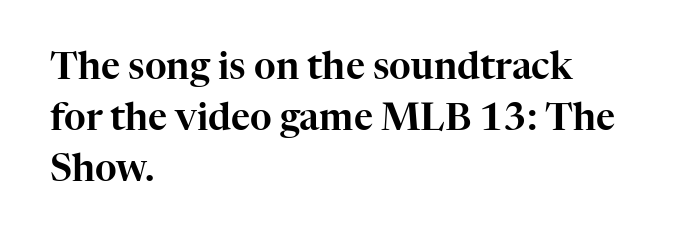
Q: Is the text italic (slanted)? A: No, it is upright.
Q: Is the typeface a serif or a sans-serif typeface? A: Serif.
Q: Is the text underlined? A: No.
Q: How is the paragraph aligned? A: Left-aligned.
Q: Is the spacing between letters normal or unusually wide? A: Normal.
Q: Is the spacing between lines tight, normal or loose? A: Normal.
Q: Width (condensed, normal, or wide)? A: Normal.
Q: Stroke contrast? A: High.
Q: x-height? A: Medium.
Q: Monospaced? A: No.
